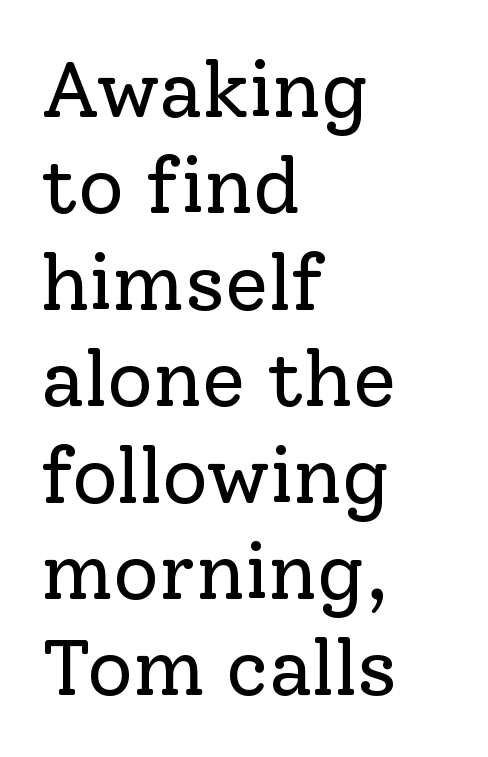
{"serif": "yes", "italic": "no", "bold": "no", "weight": "regular", "width": "normal", "stroke_contrast": "low", "x_height": "medium", "monospaced": "no", "underline": "no", "align": "left", "line_spacing_ratio": 1.22, "letter_spacing": "normal", "letter_spacing_em": 0.0, "glyph_px": 79}
